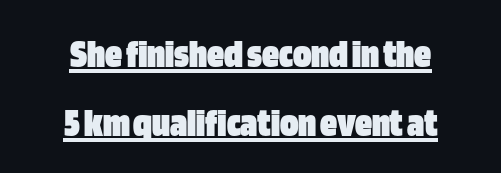
A sans-serif font was chosen for this passage. You could call the tracking neutral — neither tight nor loose. The space between consecutive lines is moderate. The glyphs have the mass of a bold cut. The font's upright variant was chosen for this text. The rendering uses natural spacing where letterforms have individual widths.
